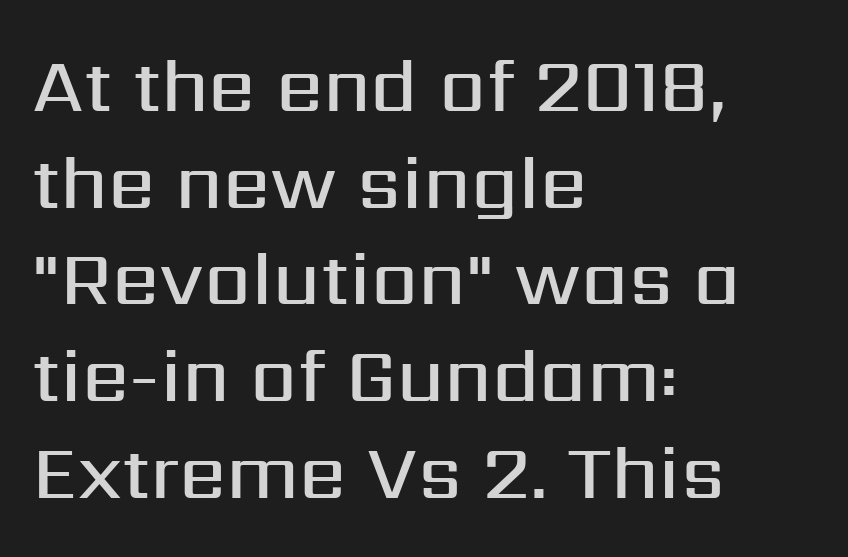
{"serif": "no", "italic": "no", "bold": "semi", "weight": "semibold", "width": "normal", "stroke_contrast": "medium", "x_height": "medium", "monospaced": "no", "underline": "no", "align": "left", "line_spacing": "normal", "line_spacing_ratio": 1.29, "letter_spacing": "normal", "letter_spacing_em": 0.0, "glyph_px": 75}
